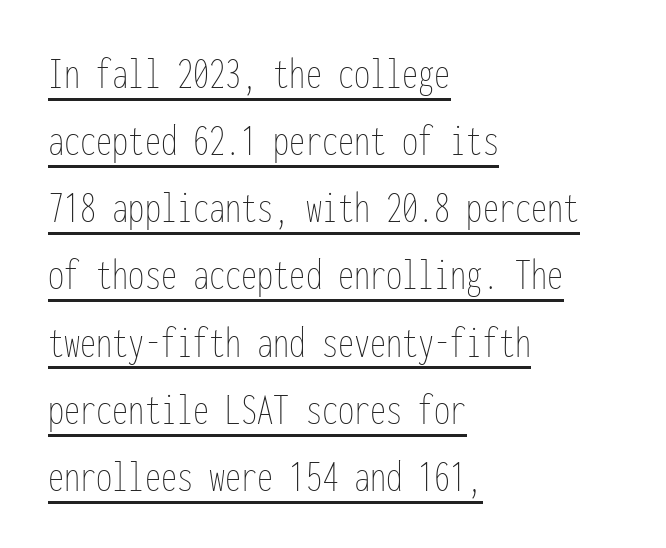
The image shows 46 px thin, condensed type, upright, monospaced; set left-aligned, normal line spacing (1.46x), normal letter spacing, underlined; low stroke contrast and a medium x-height.
